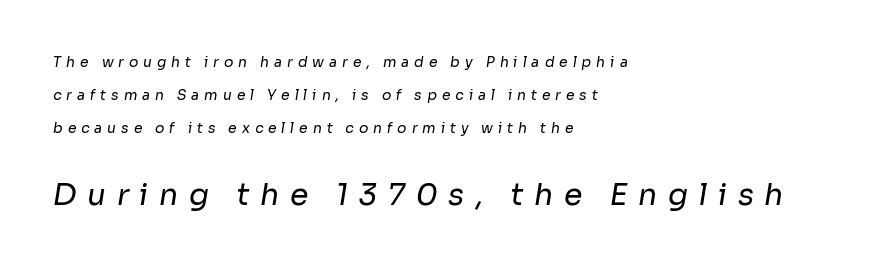
{"serif": "no", "bold": "no", "weight": "regular", "width": "normal", "stroke_contrast": "low", "x_height": "medium", "monospaced": "no", "underline": "no", "align": "left", "line_spacing": "loose", "line_spacing_ratio": 2.34, "letter_spacing": "wide", "letter_spacing_em": 0.35, "larger_block": "second", "size_ratio": 2.14, "glyph_px": 30}
